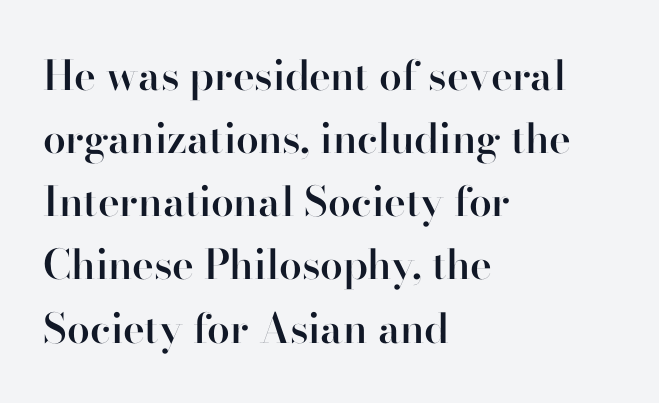
The image shows 41 px semibold sans-serif type, upright; set left-aligned, normal line spacing (1.54x), normal letter spacing, not underlined; high stroke contrast and a small x-height.
